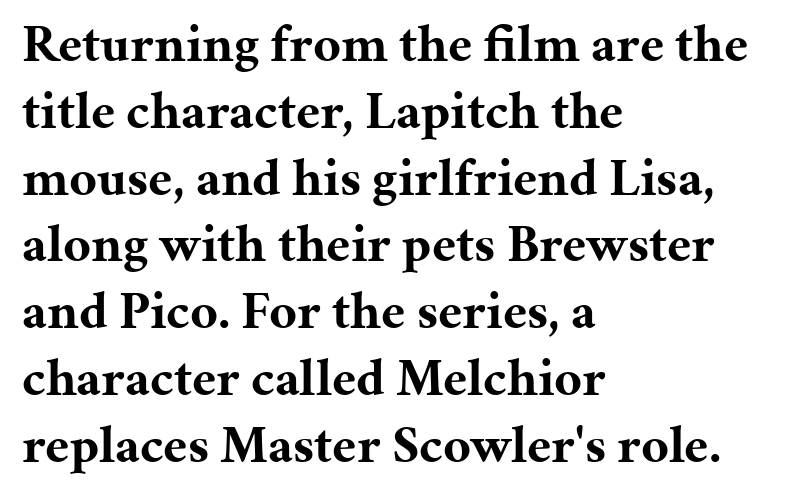
The image shows 53 px bold serif type, upright; set left-aligned, normal line spacing (1.26x), normal letter spacing, not underlined; medium stroke contrast and a medium x-height.
